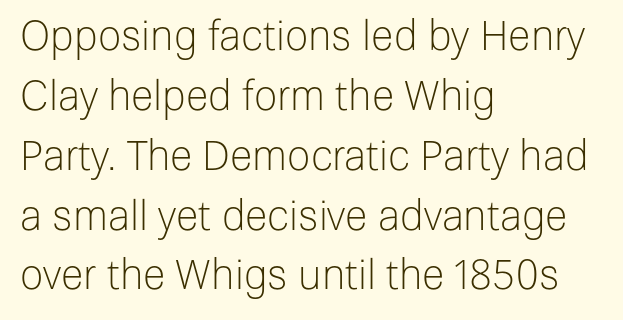
The image shows 41 px light sans-serif type, upright; set left-aligned, normal line spacing (1.46x), normal letter spacing, not underlined; low stroke contrast and a medium x-height.
